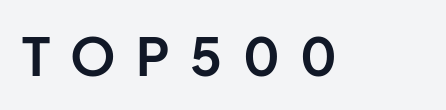
In terms of weight, the rendering is a true, heavy bold. Clear beneath every line of the passage. Character widths vary here, with narrow letters taking less room than wide ones. Tracking value appears strongly positive — letters spread wide. The passage shown is typeset with a sans-serif family. If you drew a line through each stem, it would be perfectly vertical.
